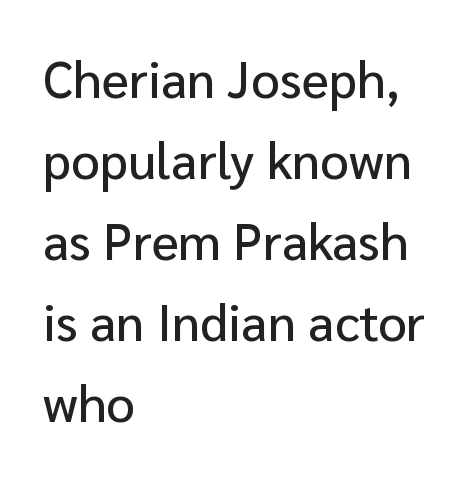
The image shows 51 px sans-serif type, upright; set left-aligned, normal line spacing (1.59x), normal letter spacing, not underlined; low stroke contrast and a medium x-height.
